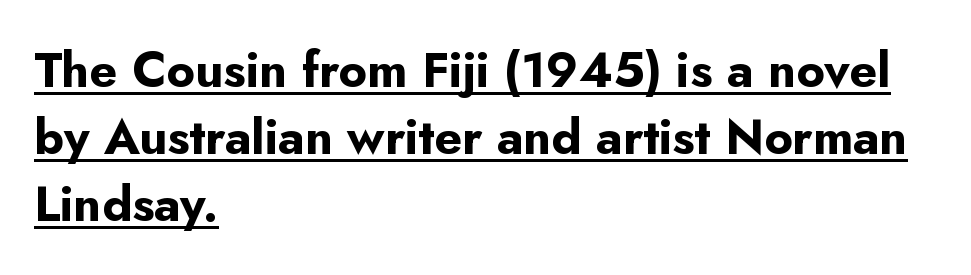
These lines are rendered in a variable-pitch font. The rendering uses the underline text-decoration. These lines keep a tight, regular rhythm from letter to letter. Set as a true bold cut, around the 700 mark. A normal amount of white space separates one row of letters from the next. Each letter's strokes conclude bluntly, with no projecting serifs.
